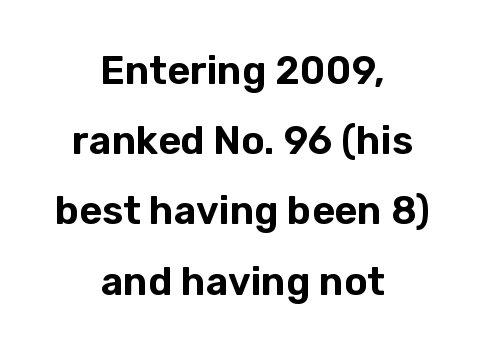
Spacing verdict: proportional, widths tailored to each character. A student would call this center alignment; a typographer would say set centered. A roman cut, with each character standing at attention. Letter spacing: default. The words here are not underlined. Typographically, this falls in the sans-serif category.
